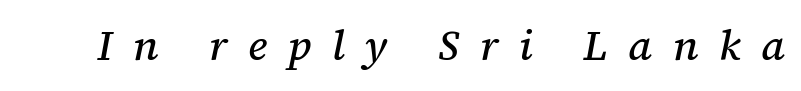
The image shows 42 px serif type, italic (leaning right); set unusually wide letter spacing (+0.49 em), not underlined; medium stroke contrast and a medium x-height.
